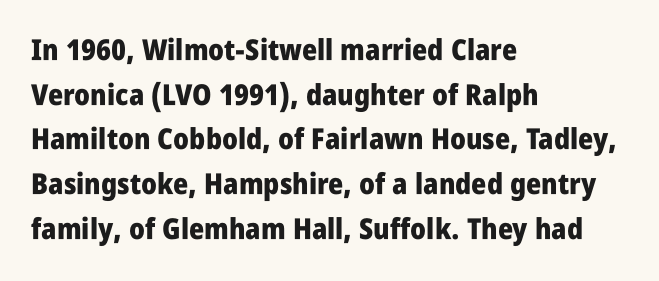
Layout note: lines flush left. Rendered with straight, roman letterforms. Unmarked baselines from the first word to the last. One glance says typical: line gaps are just what's usual.
